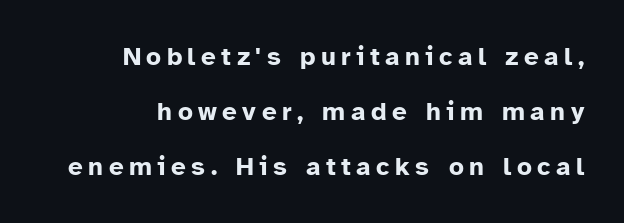
{"italic": "no", "bold": "yes", "underline": "no", "align": "right", "line_spacing": "loose", "line_spacing_ratio": 2.11, "letter_spacing": "wide", "letter_spacing_em": 0.21, "glyph_px": 26}
